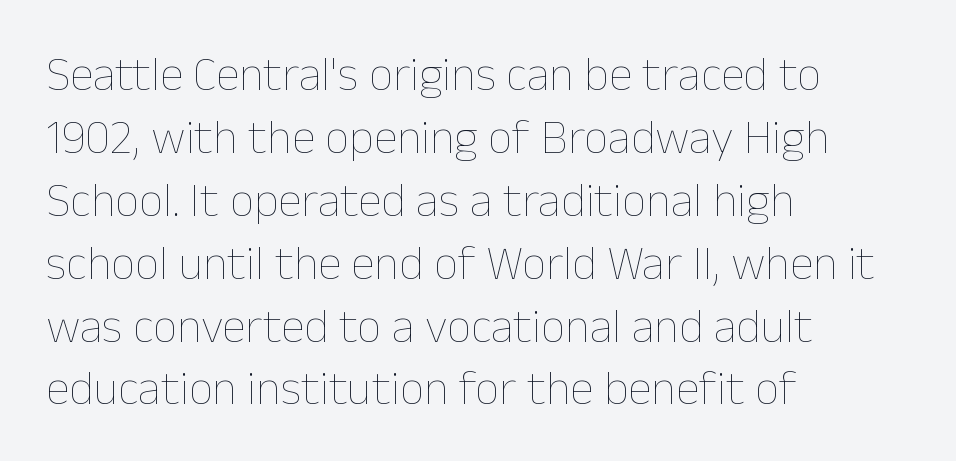
The image shows 48 px thin type, upright; set left-aligned, normal line spacing (1.31x), normal letter spacing, not underlined; low stroke contrast and a medium x-height.
